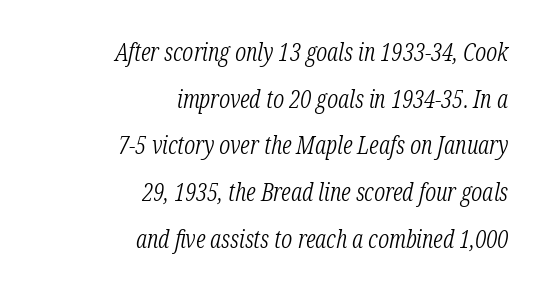
Q: Is the text bold? A: No.
Q: Is the text italic (slanted)? A: Yes, it leans right by about 12 degrees.
Q: Is the text underlined? A: No.
Q: How is the paragraph aligned? A: Right-aligned.
Q: Is the spacing between letters normal or unusually wide? A: Normal.
